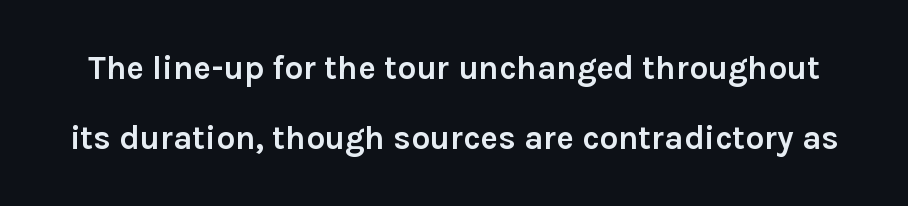
{"serif": "no", "italic": "no", "bold": "yes", "weight": "semibold", "width": "normal", "stroke_contrast": "low", "x_height": "medium", "monospaced": "no", "underline": "no", "line_spacing": "loose", "line_spacing_ratio": 2.12, "letter_spacing": "normal", "letter_spacing_em": 0.0, "glyph_px": 33}
